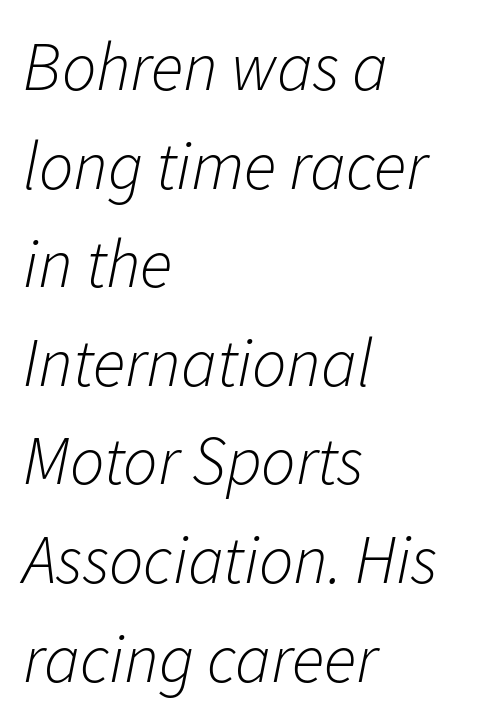
Which margin do the lines hug? The left one — the right edge is uneven. The passage shown is not underscored anywhere. These lines are rendered in a variable-pitch font. Style check: oblique. Stroke mass is kept to a normal reading level or below.
